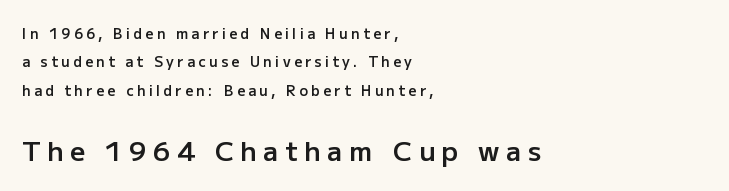
{"italic": "no", "bold": "semi", "underline": "no", "align": "left", "line_spacing": "loose", "line_spacing_ratio": 2.03, "letter_spacing": "wide", "letter_spacing_em": 0.24, "larger_block": "second", "size_ratio": 1.93, "glyph_px": 27}
